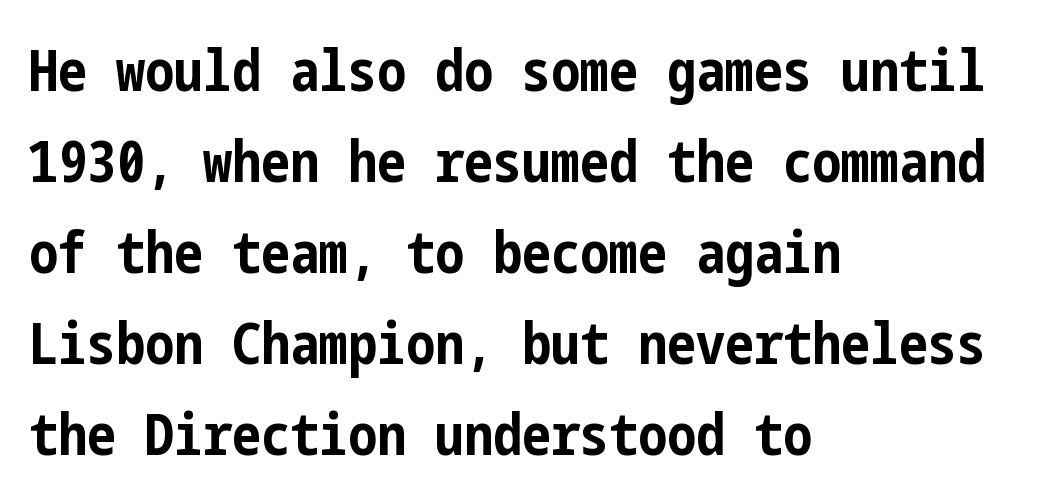
{"serif": "no", "italic": "no", "bold": "yes", "weight": "bold", "width": "condensed", "stroke_contrast": "low", "x_height": "medium", "underline": "no", "align": "left", "line_spacing": "normal", "line_spacing_ratio": 1.57, "letter_spacing": "normal", "letter_spacing_em": 0.0, "glyph_px": 58}
